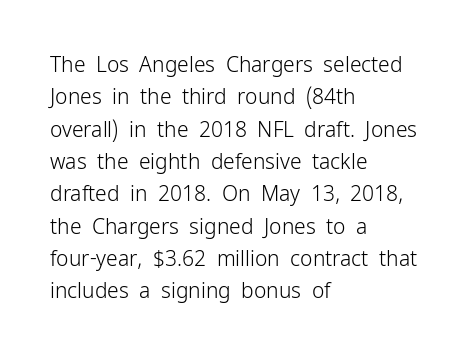
The image shows 21 px text type, upright; set left-aligned, normal line spacing (1.54x), normal letter spacing, not underlined.
